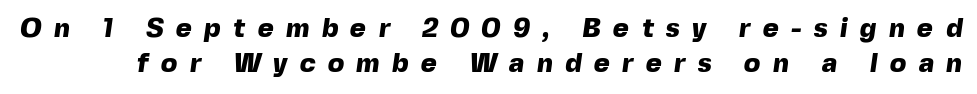
{"bold": "yes", "underline": "no", "line_spacing": "normal", "line_spacing_ratio": 1.29, "letter_spacing": "wide", "letter_spacing_em": 0.46, "glyph_px": 27}
